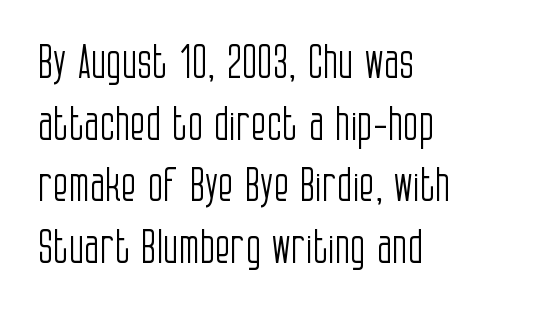
Q: Is the text bold? A: No.
Q: Is the text italic (slanted)? A: No, it is upright.
Q: Is the typeface a serif or a sans-serif typeface? A: Sans-serif.
Q: Is the text underlined? A: No.
Q: How is the paragraph aligned? A: Left-aligned.
Q: Is the spacing between letters normal or unusually wide? A: Normal.
Q: Is the spacing between lines tight, normal or loose? A: Normal.
Q: Width (condensed, normal, or wide)? A: Condensed.
Q: Stroke contrast? A: Low.
Q: x-height? A: Large.
Q: Monospaced? A: No.
